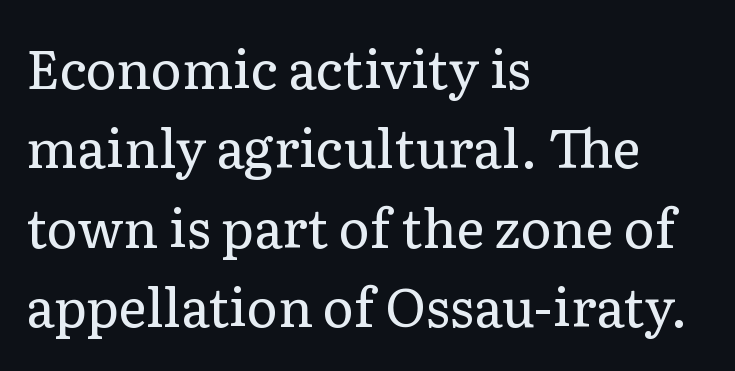
Q: Is the text bold? A: No.
Q: Is the text italic (slanted)? A: No, it is upright.
Q: Is the typeface a serif or a sans-serif typeface? A: Serif.
Q: Is the text underlined? A: No.
Q: How is the paragraph aligned? A: Left-aligned.
Q: Is the spacing between letters normal or unusually wide? A: Normal.
Q: Is the spacing between lines tight, normal or loose? A: Normal.
Q: Width (condensed, normal, or wide)? A: Normal.
Q: Stroke contrast? A: Low.
Q: x-height? A: Medium.
Q: Monospaced? A: No.
